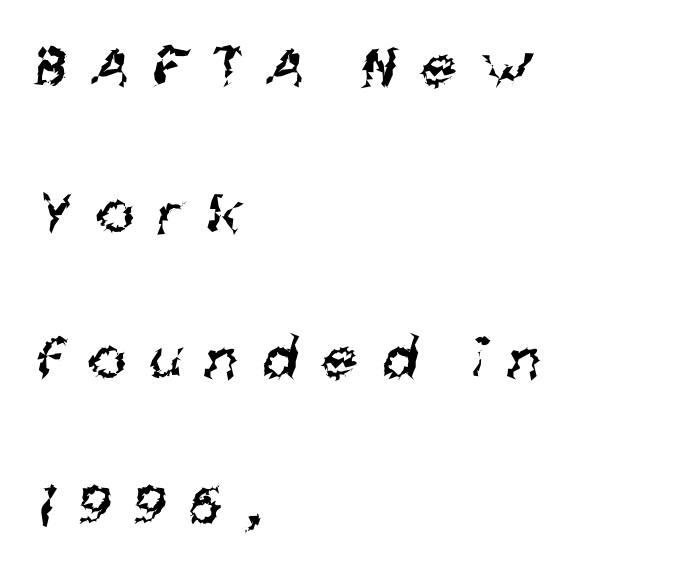
Q: Is the text bold? A: No.
Q: Is the typeface a serif or a sans-serif typeface? A: Sans-serif.
Q: Is the text underlined? A: No.
Q: How is the paragraph aligned? A: Left-aligned.
Q: Is the spacing between letters normal or unusually wide? A: Unusually wide.
Q: Is the spacing between lines tight, normal or loose? A: Loose.
Q: Width (condensed, normal, or wide)? A: Condensed.
Q: Stroke contrast? A: Medium.
Q: x-height? A: Large.
Q: Monospaced? A: No.
